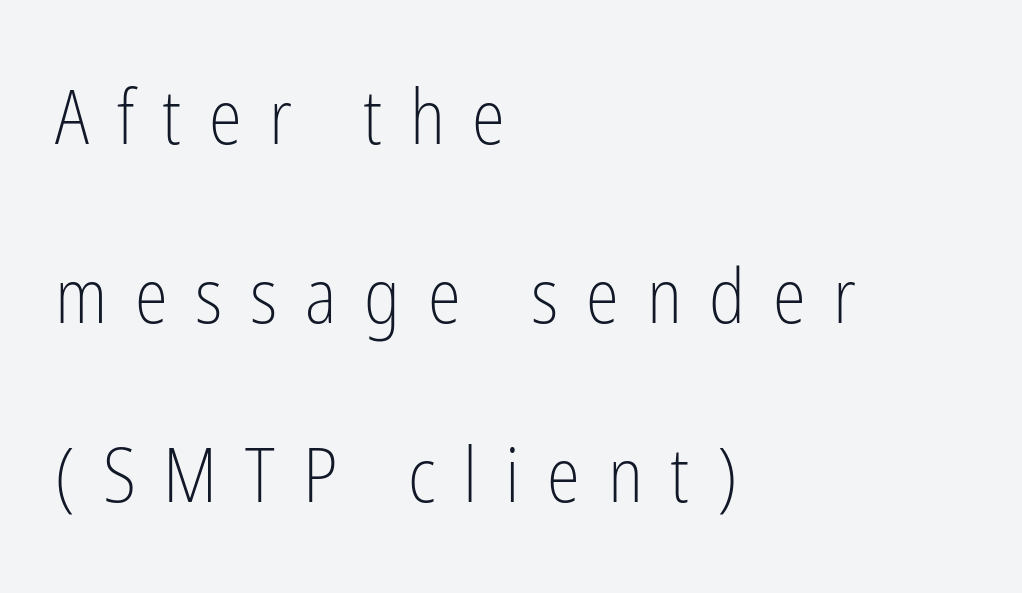
Q: Is the text bold? A: No.
Q: Is the text italic (slanted)? A: No, it is upright.
Q: Is the typeface a serif or a sans-serif typeface? A: Sans-serif.
Q: Is the text underlined? A: No.
Q: How is the paragraph aligned? A: Left-aligned.
Q: Is the spacing between letters normal or unusually wide? A: Unusually wide.
Q: Is the spacing between lines tight, normal or loose? A: Loose.
Q: Width (condensed, normal, or wide)? A: Condensed.
Q: Stroke contrast? A: Low.
Q: x-height? A: Medium.
Q: Monospaced? A: No.
